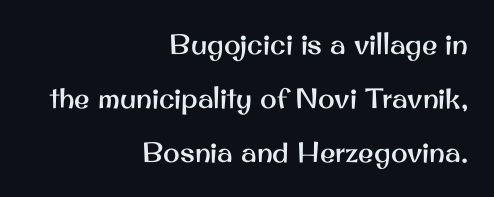
Q: Is the text italic (slanted)? A: No, it is upright.
Q: Is the typeface a serif or a sans-serif typeface? A: Sans-serif.
Q: Is the text underlined? A: No.
Q: How is the paragraph aligned? A: Right-aligned.
Q: Is the spacing between letters normal or unusually wide? A: Normal.
Q: Is the spacing between lines tight, normal or loose? A: Loose.
Q: Width (condensed, normal, or wide)? A: Normal.
Q: Stroke contrast? A: Medium.
Q: x-height? A: Small.
Q: Monospaced? A: No.
